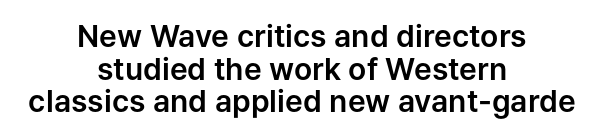
The image shows 30 px sans-serif type, upright; set centered, tight line spacing (1.09x), normal letter spacing, not underlined; low stroke contrast and a medium x-height.
